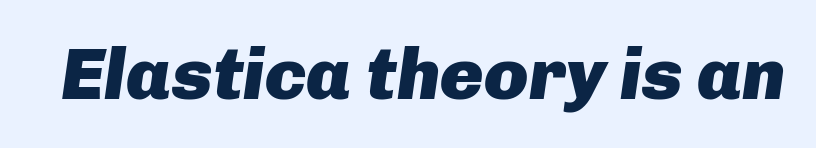
The image shows 73 px heavy type, italic (leaning right); set normal letter spacing, not underlined; low stroke contrast and a medium x-height.
